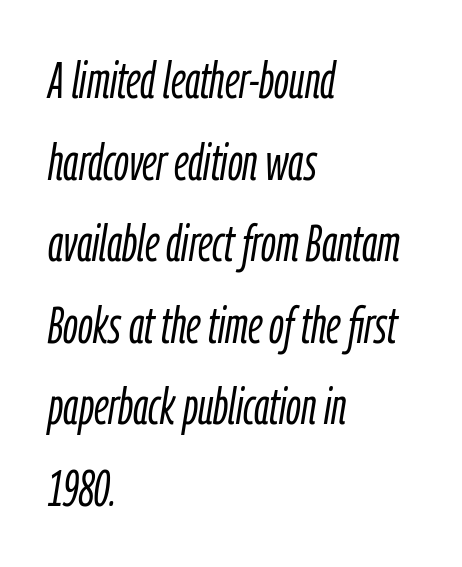
Q: Is the text bold? A: No.
Q: Is the text italic (slanted)? A: Yes, it leans right by about 9 degrees.
Q: Is the text underlined? A: No.
Q: How is the paragraph aligned? A: Left-aligned.
Q: Is the spacing between letters normal or unusually wide? A: Normal.
Q: Is the spacing between lines tight, normal or loose? A: Normal.
Q: Width (condensed, normal, or wide)? A: Condensed.
Q: Stroke contrast? A: Low.
Q: x-height? A: Medium.
Q: Monospaced? A: No.
